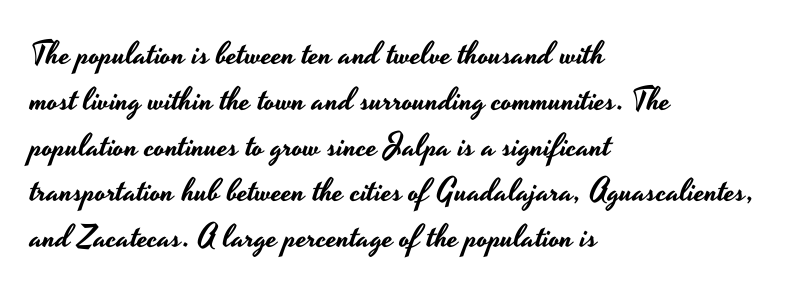
The image shows 32 px wide sans-serif type; set left-aligned, normal line spacing (1.43x), normal letter spacing, not underlined; low stroke contrast and a small x-height.
